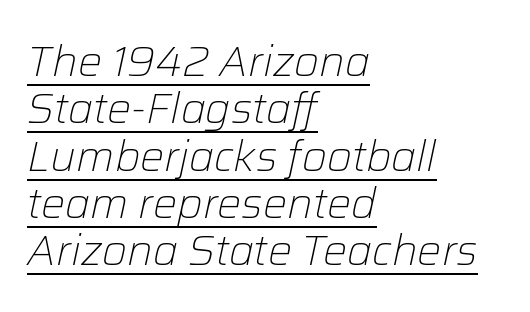
Q: Is the text bold? A: No.
Q: Is the text italic (slanted)? A: Yes, it leans right by about 12 degrees.
Q: Is the text underlined? A: Yes.
Q: How is the paragraph aligned? A: Left-aligned.
Q: Is the spacing between letters normal or unusually wide? A: Normal.
Q: Is the spacing between lines tight, normal or loose? A: Tight.
Q: Width (condensed, normal, or wide)? A: Normal.
Q: Stroke contrast? A: Low.
Q: x-height? A: Medium.
Q: Monospaced? A: No.
